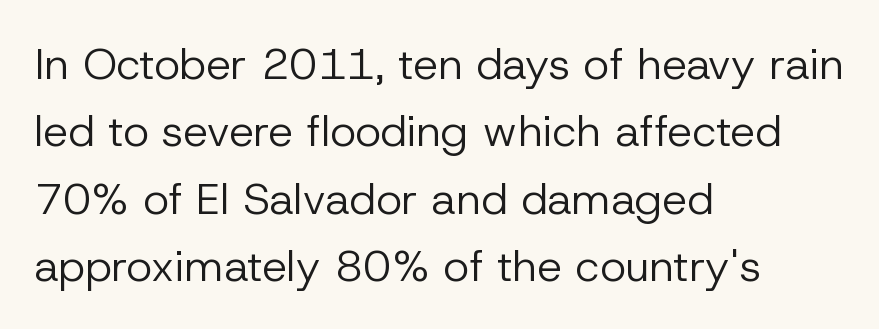
The image shows 44 px regular-weight sans-serif type, upright; set left-aligned, normal line spacing (1.53x), normal letter spacing, not underlined; low stroke contrast and a medium x-height.
